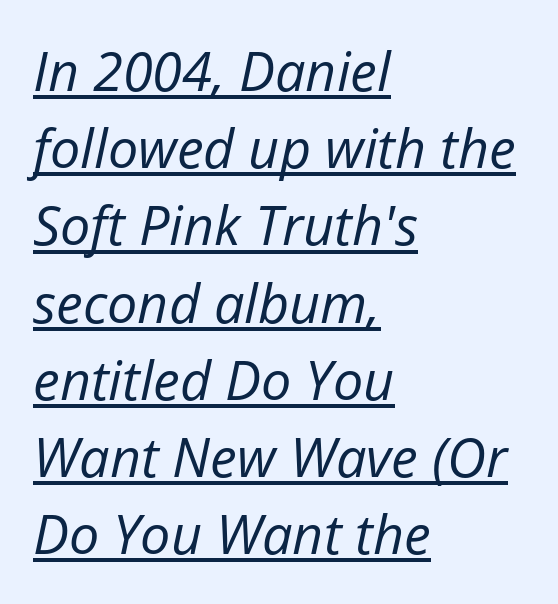
Q: Is the text bold? A: No.
Q: Is the text italic (slanted)? A: Yes, it leans right by about 12 degrees.
Q: Is the text underlined? A: Yes.
Q: How is the paragraph aligned? A: Left-aligned.
Q: Is the spacing between letters normal or unusually wide? A: Normal.
Q: Is the spacing between lines tight, normal or loose? A: Normal.
Q: Width (condensed, normal, or wide)? A: Normal.
Q: Stroke contrast? A: Low.
Q: x-height? A: Medium.
Q: Monospaced? A: No.
